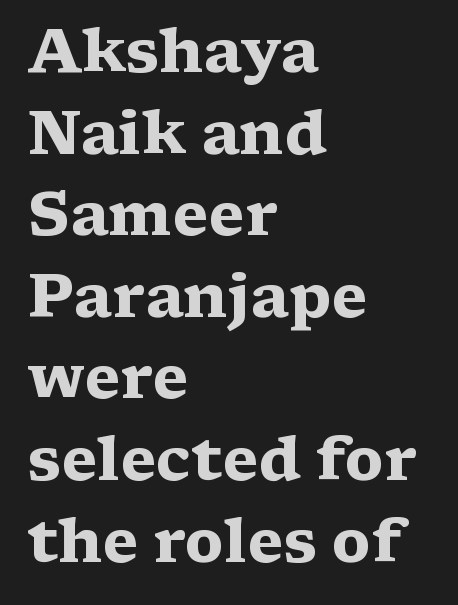
{"serif": "yes", "italic": "no", "bold": "yes", "weight": "heavy", "width": "wide", "stroke_contrast": "medium", "x_height": "medium", "monospaced": "no", "underline": "no", "align": "left", "line_spacing": "normal", "line_spacing_ratio": 1.36, "letter_spacing": "normal", "letter_spacing_em": 0.0, "glyph_px": 60}
